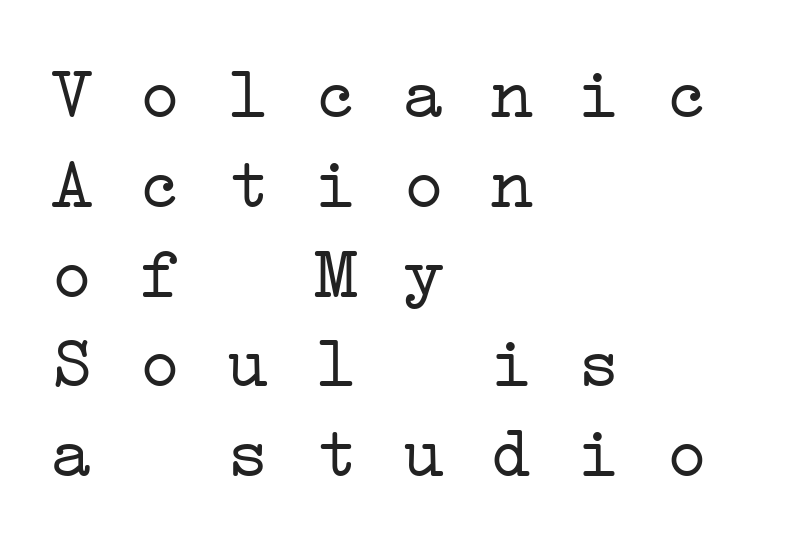
{"serif": "yes", "bold": "no", "weight": "light", "width": "wide", "stroke_contrast": "low", "x_height": "medium", "monospaced": "yes", "underline": "no", "align": "left", "line_spacing_ratio": 1.23, "letter_spacing": "normal", "letter_spacing_em": 0.0, "glyph_px": 73}
